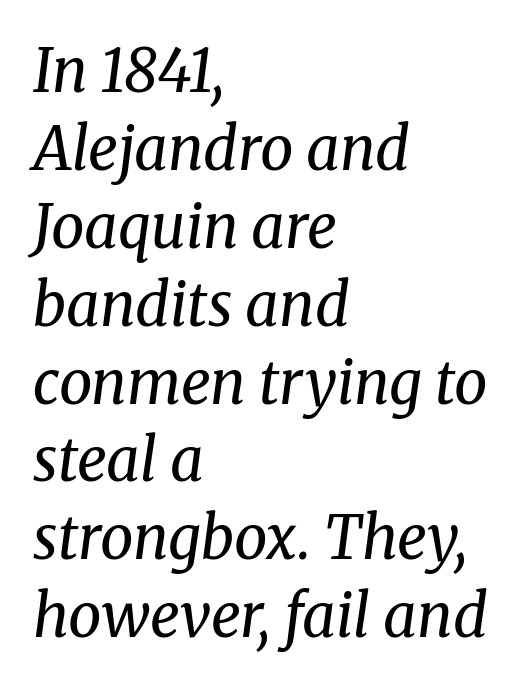
Line beginnings align vertically; line endings do not. The tracking reads as untouched default to a designer's eye. A bare baseline throughout the passage. The font sits on the lighter half of the weight spectrum, regular included. Yep, those are serifs on the letters. Proportional: the letters do not fall into vertical columns.
